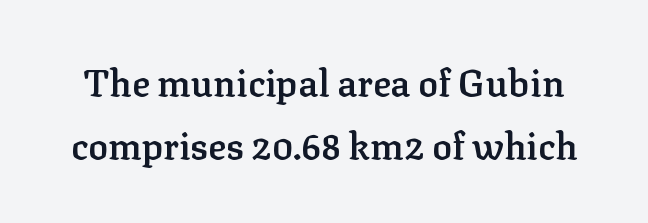
{"serif": "yes", "italic": "no", "bold": "semi", "weight": "semibold", "width": "normal", "stroke_contrast": "low", "x_height": "medium", "monospaced": "no", "underline": "no", "line_spacing_ratio": 1.71, "letter_spacing": "normal", "letter_spacing_em": 0.0, "glyph_px": 37}
